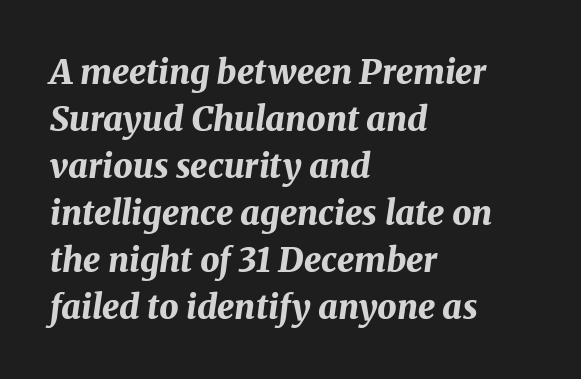
Q: Is the text bold? A: Yes.
Q: Is the text italic (slanted)? A: Yes, it leans right by about 8 degrees.
Q: Is the text underlined? A: No.
Q: How is the paragraph aligned? A: Left-aligned.
Q: Is the spacing between letters normal or unusually wide? A: Normal.
Q: Is the spacing between lines tight, normal or loose? A: Normal.
Q: Width (condensed, normal, or wide)? A: Normal.
Q: Stroke contrast? A: Medium.
Q: x-height? A: Medium.
Q: Monospaced? A: No.
